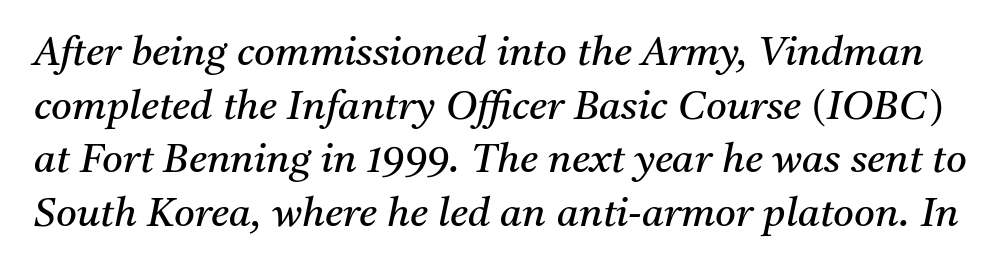
Letterform terminals end in serifs throughout the passage. These lines were composed using italics. Decoration check: the copy has no underline. The letters look calm and open, with moderate or lighter stems. In terms of letterspacing, this is plain default setting. Here the designer chose a conventional face with non-uniform glyph widths.
